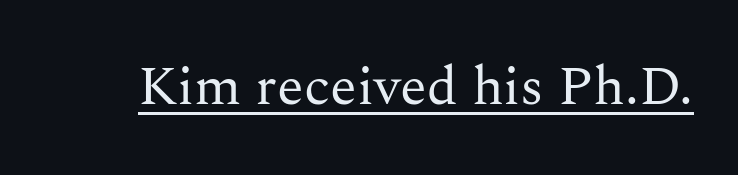
The image shows 55 px regular-weight serif type, upright; set normal letter spacing, underlined; medium stroke contrast and a medium x-height.
